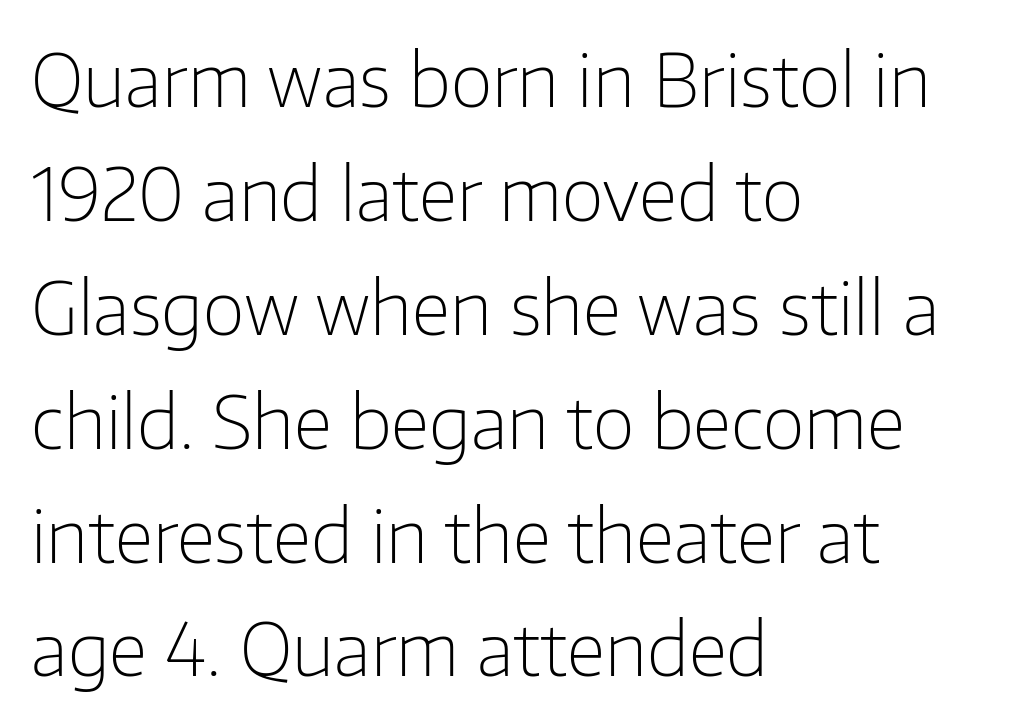
The image shows 73 px light sans-serif type, upright; set left-aligned, normal line spacing (1.56x), normal letter spacing, not underlined; low stroke contrast and a medium x-height.
